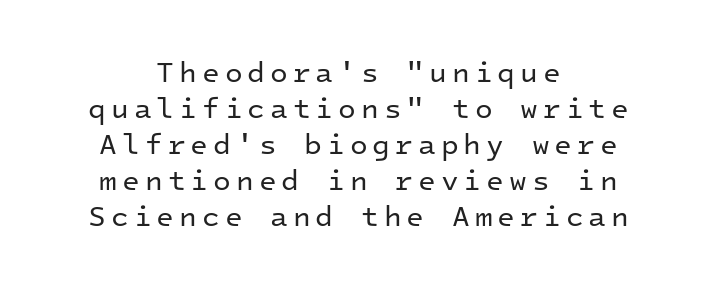
{"serif": "no", "italic": "no", "bold": "no", "weight": "regular", "width": "normal", "stroke_contrast": "low", "x_height": "medium", "monospaced": "yes", "underline": "no", "align": "center", "line_spacing_ratio": 1.24, "glyph_px": 29}
